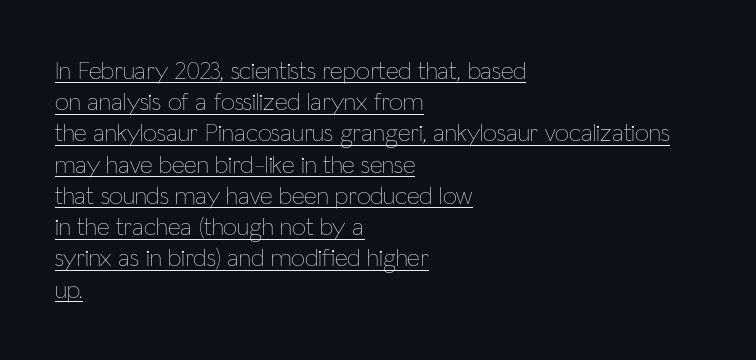
Q: Is the text bold? A: No.
Q: Is the text italic (slanted)? A: No, it is upright.
Q: Is the text underlined? A: Yes.
Q: How is the paragraph aligned? A: Left-aligned.
Q: Is the spacing between letters normal or unusually wide? A: Normal.
Q: Is the spacing between lines tight, normal or loose? A: Normal.
